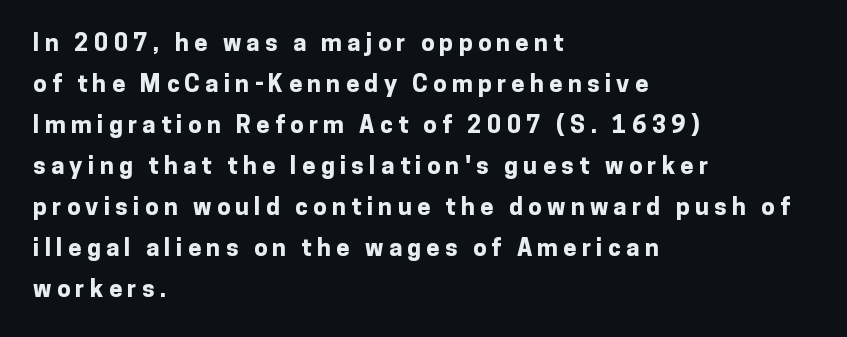
This is roman type, the default non-slanted kind. These words are printed bold, with thick strokes throughout. These lines have a slow, spaced-out rhythm from letter to letter. Descender tails drop into unmarked territory.
